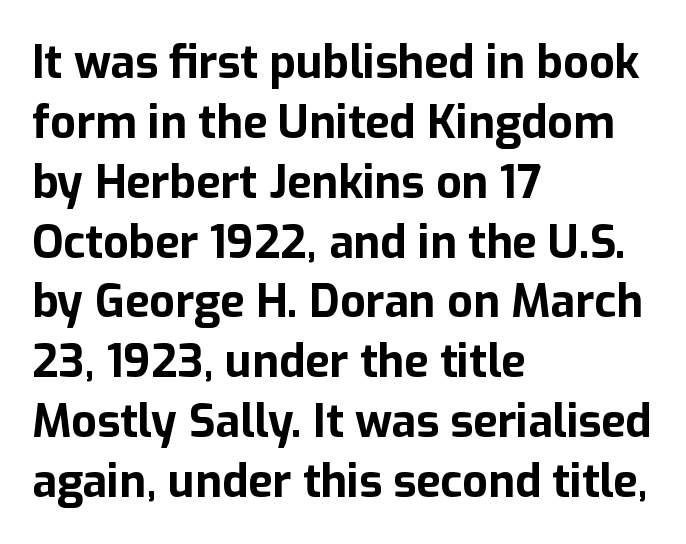
The passage shown is emphatically bold. Tracking value appears to be zero — textbook default spacing. You can tell from the bare stems that sans-serif type was used. This sample has the flowing, uneven cadence of proportional lettering. The specimen omits any rule beneath the text block's lines.
